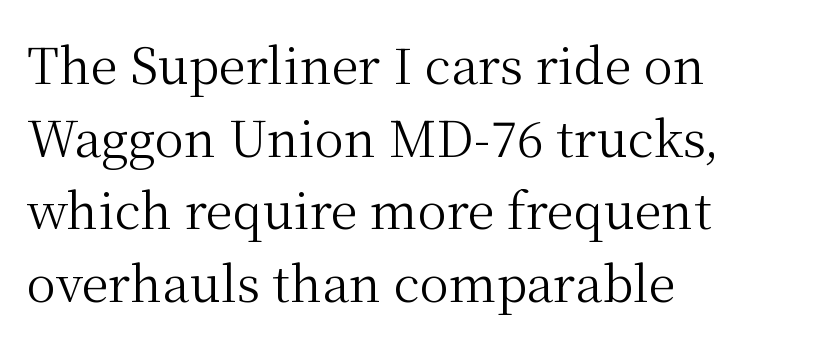
Q: Is the text bold? A: No.
Q: Is the text italic (slanted)? A: No, it is upright.
Q: Is the typeface a serif or a sans-serif typeface? A: Serif.
Q: Is the text underlined? A: No.
Q: How is the paragraph aligned? A: Left-aligned.
Q: Is the spacing between letters normal or unusually wide? A: Normal.
Q: Is the spacing between lines tight, normal or loose? A: Normal.
Q: Width (condensed, normal, or wide)? A: Normal.
Q: Stroke contrast? A: Medium.
Q: x-height? A: Medium.
Q: Monospaced? A: No.
